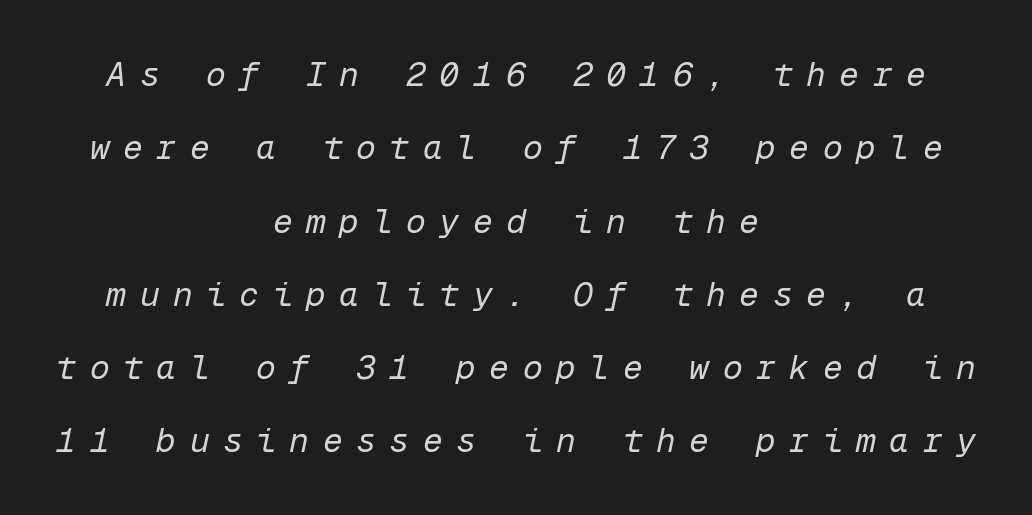
Q: Is the text bold? A: No.
Q: Is the text italic (slanted)? A: Yes, it leans right by about 12 degrees.
Q: Is the text underlined? A: No.
Q: How is the paragraph aligned? A: Centered.
Q: Is the spacing between letters normal or unusually wide? A: Unusually wide.
Q: Is the spacing between lines tight, normal or loose? A: Loose.
Q: Width (condensed, normal, or wide)? A: Normal.
Q: Stroke contrast? A: Low.
Q: x-height? A: Medium.
Q: Monospaced? A: Yes.
